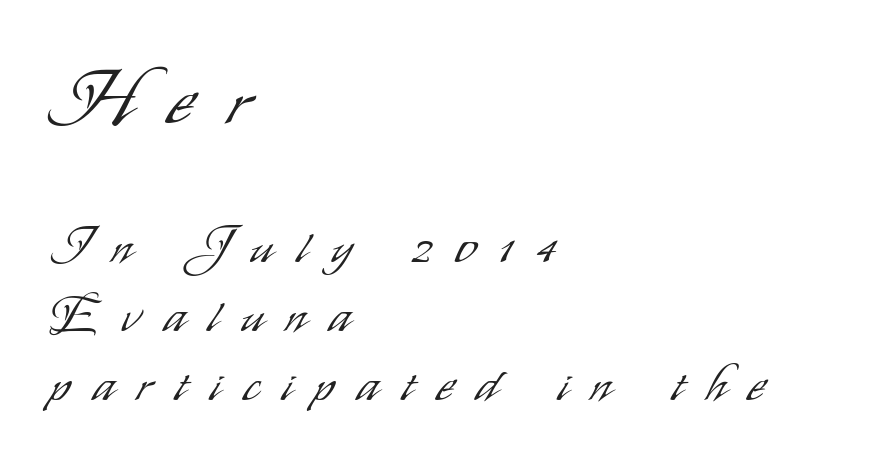
Q: Is the text bold? A: No.
Q: Is the text italic (slanted)? A: Yes.
Q: Is the typeface a serif or a sans-serif typeface? A: Sans-serif.
Q: Is the text underlined? A: No.
Q: How is the paragraph aligned? A: Left-aligned.
Q: Is the spacing between letters normal or unusually wide? A: Unusually wide.
Q: Is the spacing between lines tight, normal or loose? A: Normal.
Q: Which block of text is set in a larger size, the first (top) or the second (bottom)? A: The first (top) one.
Q: Width (condensed, normal, or wide)? A: Condensed.
Q: Stroke contrast? A: Low.
Q: x-height? A: Small.
Q: Monospaced? A: No.
